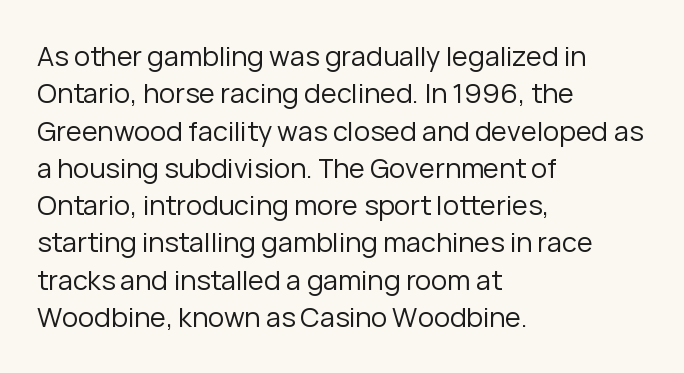
The image shows 27 px text type, upright; set left-aligned, normal line spacing (1.38x), normal letter spacing, not underlined.
